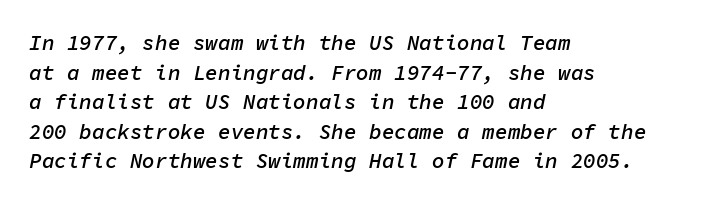
Q: Is the text bold? A: Semi-bold.
Q: Is the text italic (slanted)? A: Yes, it leans right by about 11 degrees.
Q: Is the text underlined? A: No.
Q: How is the paragraph aligned? A: Left-aligned.
Q: Is the spacing between letters normal or unusually wide? A: Normal.
Q: Is the spacing between lines tight, normal or loose? A: Normal.
